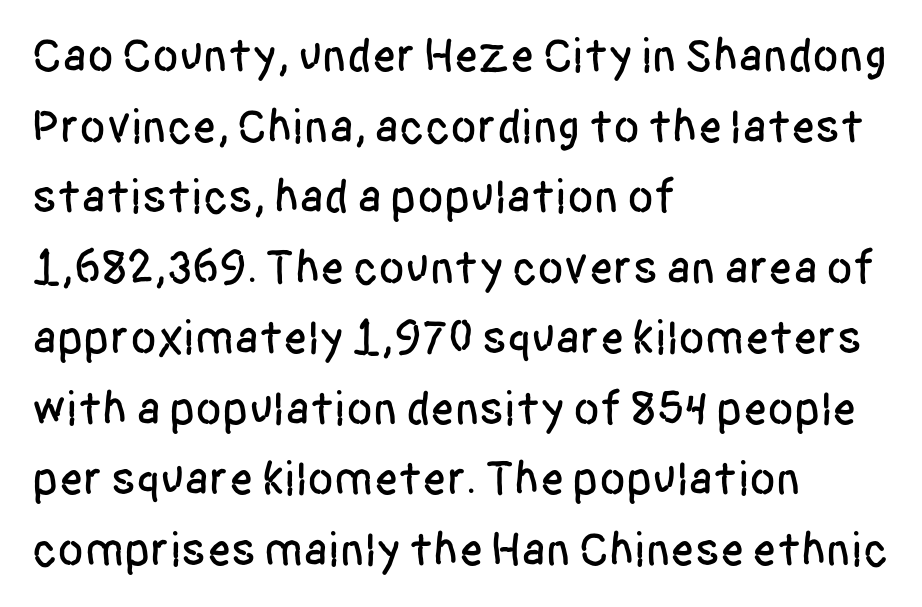
The image shows 48 px condensed sans-serif type, upright; set left-aligned, normal line spacing (1.47x), normal letter spacing, not underlined; low stroke contrast and a large x-height.
